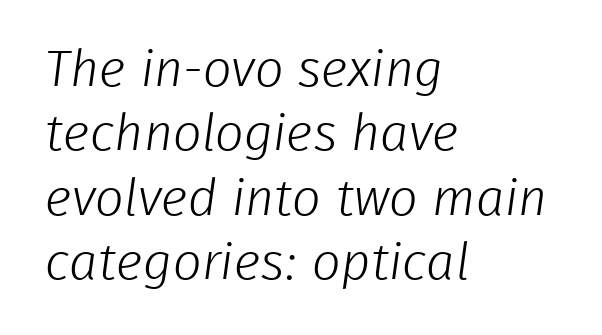
The image shows 51 px light sans-serif type; set left-aligned, normal line spacing (1.26x), normal letter spacing, not underlined; low stroke contrast and a medium x-height.
